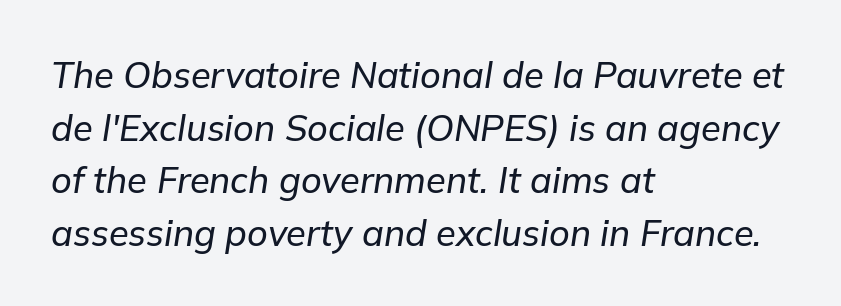
{"italic": "yes", "lean": "right", "slant_degrees": 9, "width": "normal", "stroke_contrast": "low", "x_height": "medium", "monospaced": "no", "underline": "no", "align": "left", "line_spacing": "normal", "line_spacing_ratio": 1.46, "letter_spacing": "normal", "letter_spacing_em": 0.0, "glyph_px": 36}
